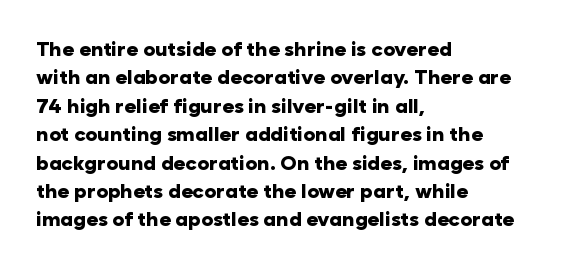
Has an underline been added? It has not. Here the glyphs are tracked normally, forming tight word shapes. Compared with typical paragraphs, the rows here are spaced about the same. The characters look thick and weighty, a clear bold.
